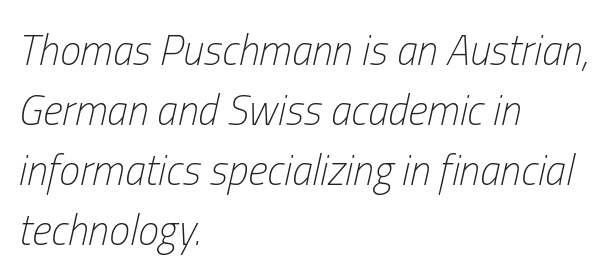
{"italic": "yes", "lean": "right", "slant_degrees": 13, "bold": "no", "weight": "light", "width": "condensed", "stroke_contrast": "low", "x_height": "medium", "monospaced": "no", "underline": "no", "align": "left", "line_spacing": "normal", "line_spacing_ratio": 1.43, "letter_spacing": "normal", "letter_spacing_em": 0.0, "glyph_px": 42}
